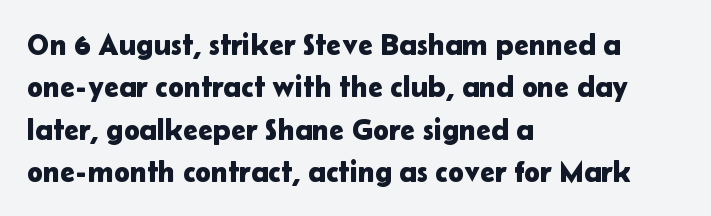
The image shows 30 px sans-serif type, upright; set left-aligned, normal line spacing (1.41x), normal letter spacing, not underlined; low stroke contrast and a medium x-height.
